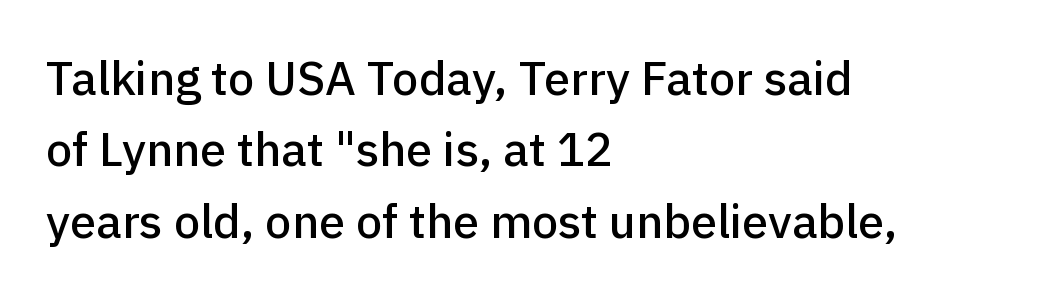
Posture: straight, roman, zero tilt. Reading down the column, the eye jumps a familiar distance to each next line. The compositor pushed each line to the left boundary. Underlining? Definitely not there.
